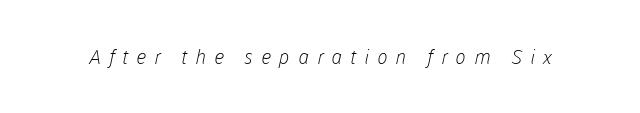
Q: Is the text bold? A: No.
Q: Is the text underlined? A: No.
Q: Is the spacing between letters normal or unusually wide? A: Unusually wide.
